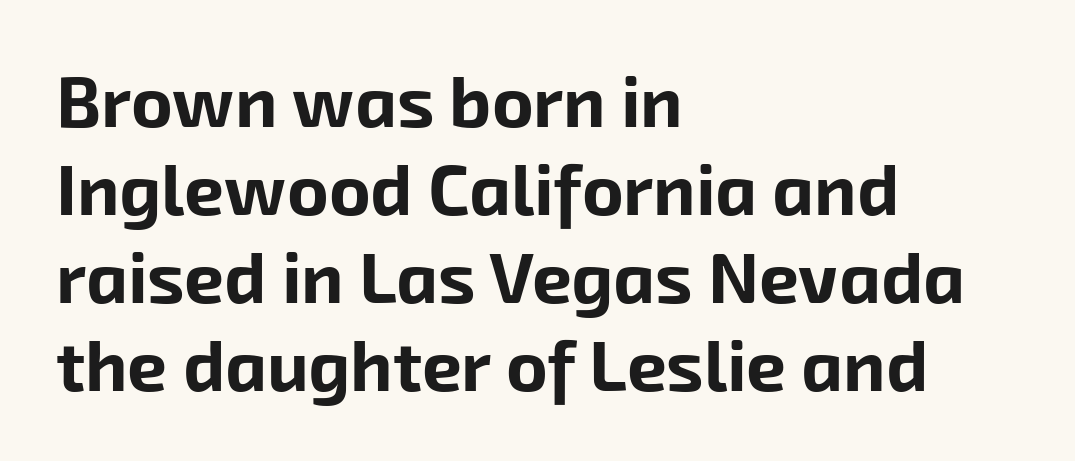
{"serif": "no", "bold": "yes", "weight": "bold", "width": "normal", "stroke_contrast": "low", "x_height": "medium", "monospaced": "no", "underline": "no", "align": "left", "line_spacing_ratio": 1.24, "letter_spacing": "normal", "letter_spacing_em": 0.0, "glyph_px": 71}
